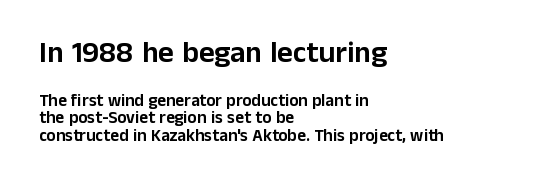
Q: Is the text italic (slanted)? A: No, it is upright.
Q: Is the typeface a serif or a sans-serif typeface? A: Sans-serif.
Q: Is the text underlined? A: No.
Q: How is the paragraph aligned? A: Left-aligned.
Q: Is the spacing between letters normal or unusually wide? A: Normal.
Q: Is the spacing between lines tight, normal or loose? A: Tight.
Q: Which block of text is set in a larger size, the first (top) or the second (bottom)? A: The first (top) one.
Q: Width (condensed, normal, or wide)? A: Normal.
Q: Stroke contrast? A: Low.
Q: x-height? A: Medium.
Q: Monospaced? A: No.
